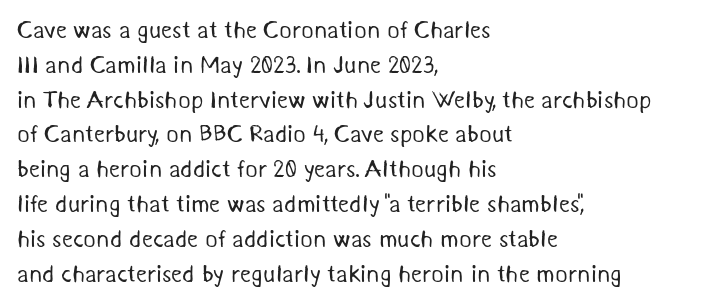
The rendering uses a moderate line-height, typical for paragraphs. These lines stack with their left ends in a neat column. Letter spacing: default. The cut favours lightness, reaching ordinary text weight at its darkest. Letters rest on an invisible, unmarked baseline.
